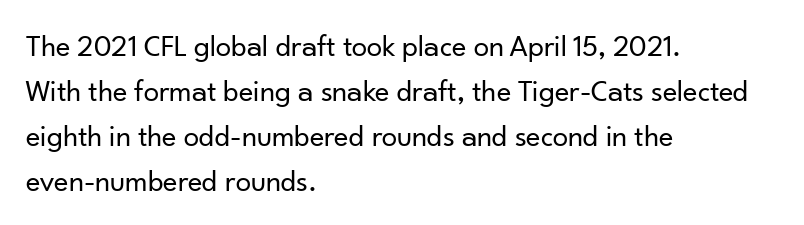
Q: Is the text bold? A: No.
Q: Is the text italic (slanted)? A: No, it is upright.
Q: Is the typeface a serif or a sans-serif typeface? A: Sans-serif.
Q: Is the text underlined? A: No.
Q: How is the paragraph aligned? A: Left-aligned.
Q: Is the spacing between letters normal or unusually wide? A: Normal.
Q: Is the spacing between lines tight, normal or loose? A: Normal.
Q: Width (condensed, normal, or wide)? A: Normal.
Q: Stroke contrast? A: Low.
Q: x-height? A: Small.
Q: Monospaced? A: No.
